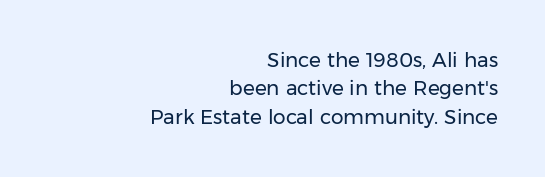
The image shows 20 px text type, upright; set right-aligned, normal line spacing (1.42x), normal letter spacing, not underlined.
